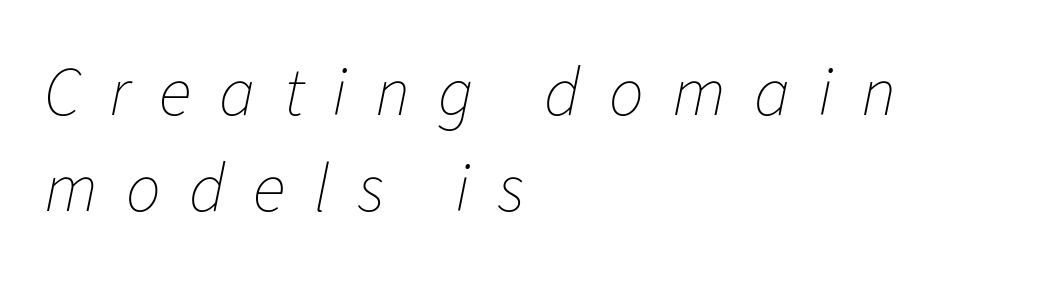
The image shows 69 px thin type, italic (leaning right); set left-aligned, normal line spacing (1.39x), unusually wide letter spacing (+0.41 em), not underlined; low stroke contrast and a medium x-height.
